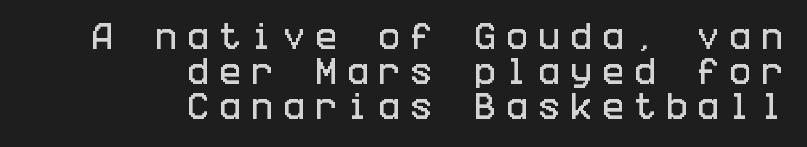
Is this a sans? Yes — the strokes have no serifs. Plain, unruled lines of type. Reading down the block, your eye finds every line finishing at a fixed right position. The tracking reads as deliberately expanded to a designer's eye. Posture: straight, roman, zero tilt.
